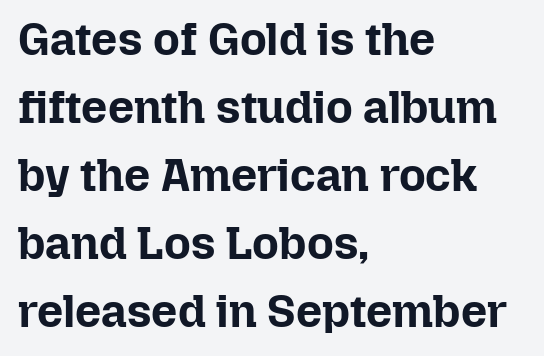
Q: Is the text bold? A: Yes.
Q: Is the text italic (slanted)? A: No, it is upright.
Q: Is the text underlined? A: No.
Q: How is the paragraph aligned? A: Left-aligned.
Q: Is the spacing between letters normal or unusually wide? A: Normal.
Q: Is the spacing between lines tight, normal or loose? A: Normal.
Q: Width (condensed, normal, or wide)? A: Normal.
Q: Stroke contrast? A: Low.
Q: x-height? A: Medium.
Q: Monospaced? A: No.
